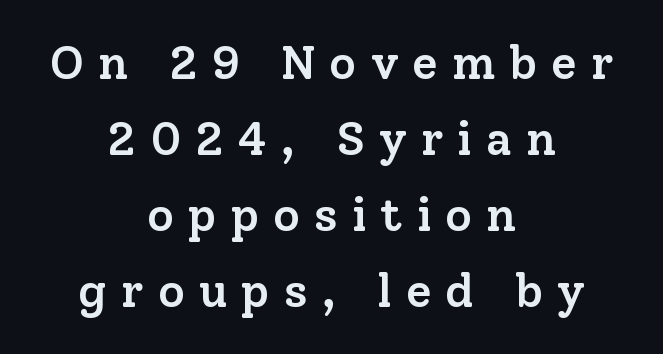
This sample is center-justified, so both line endings float freely. The leading is moderate, giving the passage an even texture. The axis of the letterforms is exactly vertical. Look at the stroke-to-counter ratio: somewhat heavy, a semibold.
